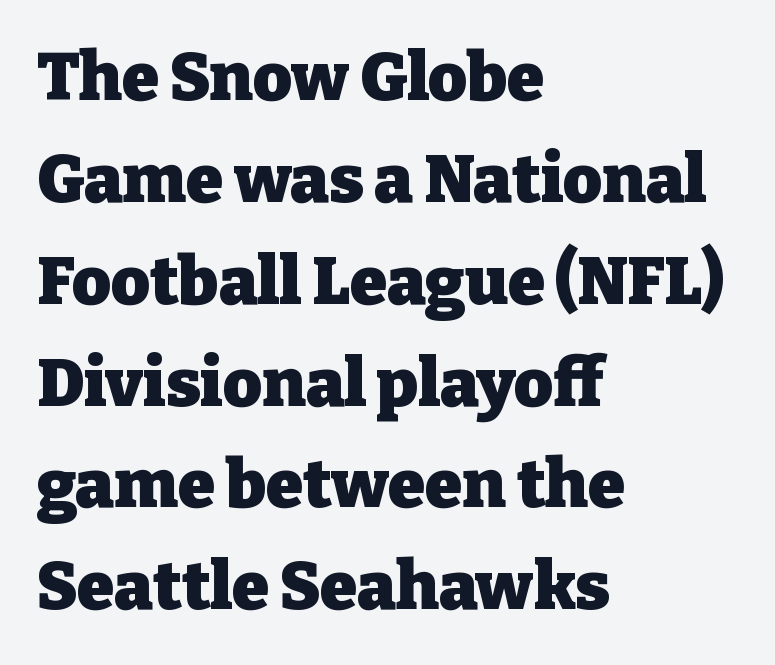
The image shows 67 px heavy serif type, upright; set left-aligned, normal line spacing (1.52x), normal letter spacing, not underlined; low stroke contrast and a medium x-height.
